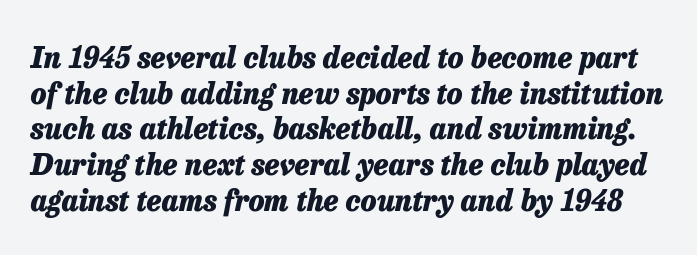
{"italic": "yes", "lean": "right", "slant_degrees": 13, "bold": "yes", "weight": "heavy", "width": "normal", "stroke_contrast": "low", "x_height": "medium", "monospaced": "no", "underline": "no", "line_spacing_ratio": 1.23, "letter_spacing": "normal", "letter_spacing_em": 0.0, "glyph_px": 29}
